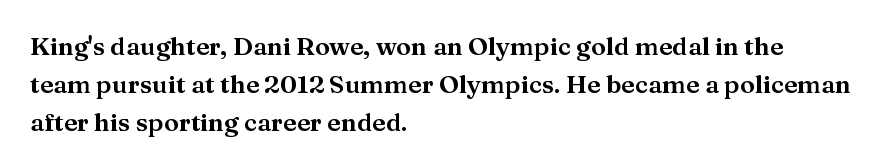
Plain, unruled lines of type. Each word holds together tightly as a unit, with standard inter-letter gaps. Every row of glyphs begins at an identical x-position on the left. Leading matches the norm, producing a regular column.
